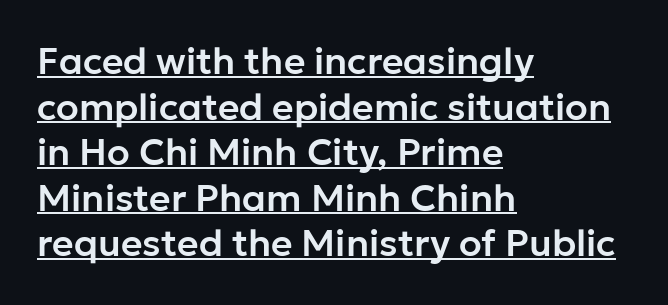
Q: Is the text italic (slanted)? A: No, it is upright.
Q: Is the typeface a serif or a sans-serif typeface? A: Sans-serif.
Q: Is the text underlined? A: Yes.
Q: How is the paragraph aligned? A: Left-aligned.
Q: Is the spacing between letters normal or unusually wide? A: Normal.
Q: Width (condensed, normal, or wide)? A: Normal.
Q: Stroke contrast? A: Low.
Q: x-height? A: Medium.
Q: Monospaced? A: No.
